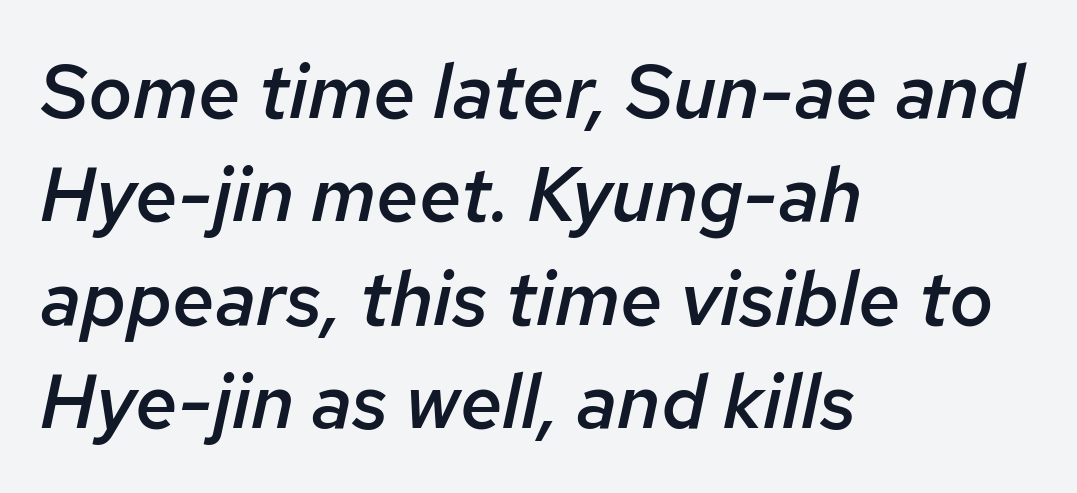
Q: Is the text bold? A: Semi-bold.
Q: Is the text italic (slanted)? A: Yes, it leans right by about 12 degrees.
Q: Is the text underlined? A: No.
Q: How is the paragraph aligned? A: Left-aligned.
Q: Is the spacing between letters normal or unusually wide? A: Normal.
Q: Is the spacing between lines tight, normal or loose? A: Normal.
Q: Width (condensed, normal, or wide)? A: Normal.
Q: Stroke contrast? A: Low.
Q: x-height? A: Medium.
Q: Monospaced? A: No.
